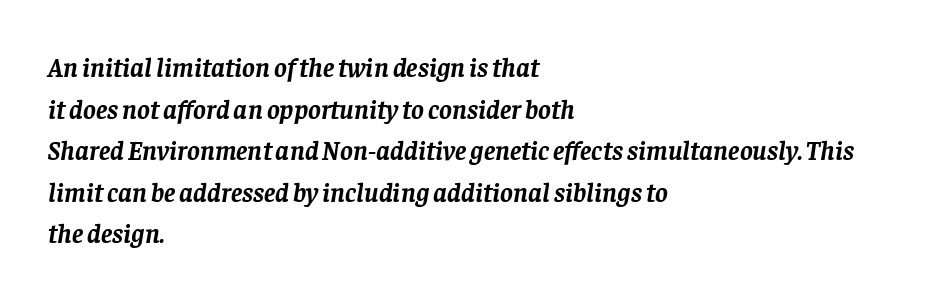
The image shows 27 px bold type, italic (leaning right); set left-aligned, normal line spacing (1.54x), normal letter spacing, not underlined.
